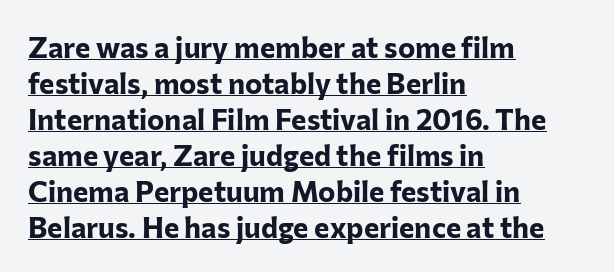
The rendering keeps characters at their native spacing. These lines were composed using upright roman letters. In CSS terms this would be text-align: left. What weight is shown? A full bold with thick strokes.
